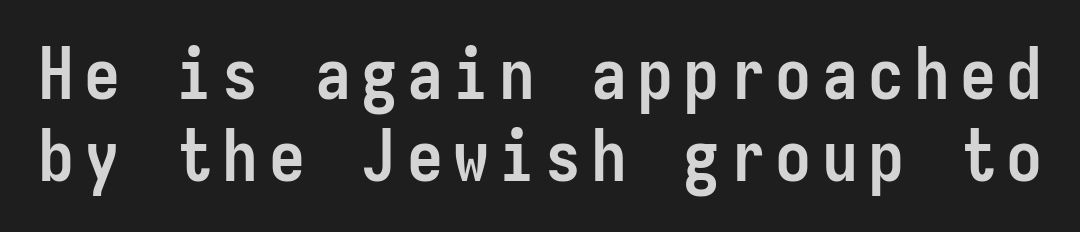
Q: Is the text bold? A: Yes.
Q: Is the text italic (slanted)? A: No, it is upright.
Q: Is the typeface a serif or a sans-serif typeface? A: Sans-serif.
Q: Is the text underlined? A: No.
Q: Is the spacing between lines tight, normal or loose? A: Tight.
Q: Width (condensed, normal, or wide)? A: Condensed.
Q: Stroke contrast? A: Low.
Q: x-height? A: Medium.
Q: Monospaced? A: Yes.
